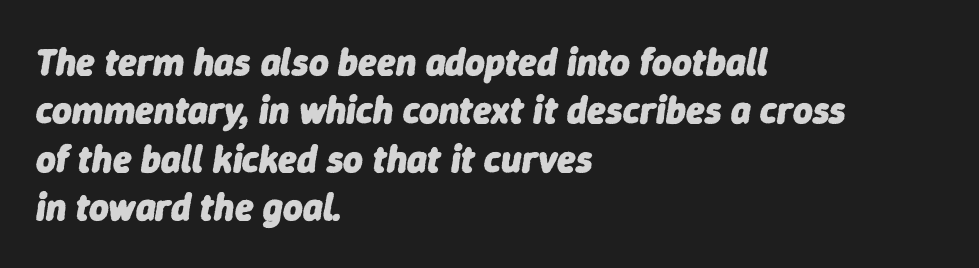
Bold? Absolutely — the strokes are thick and heavy. The face used here is proportionally spaced, like ordinary book or web type. Where is the straight margin? On the left. A typesetter would call this zero additional tracking. Reading down the column, the eye jumps a familiar distance to each next line.
